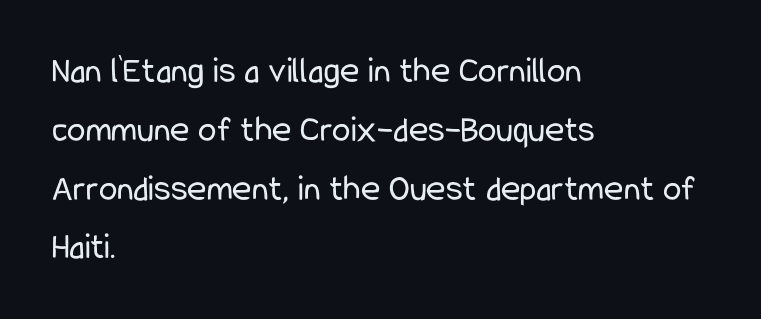
I'd call this a sans setting — the letters go barefoot. The letters sit at their default tracking, neither squeezed nor spread. When letters stand straight like this, we call the style roman or upright. These lines are rendered in a variable-pitch font. Stroke mass is kept to a normal reading level or below.
